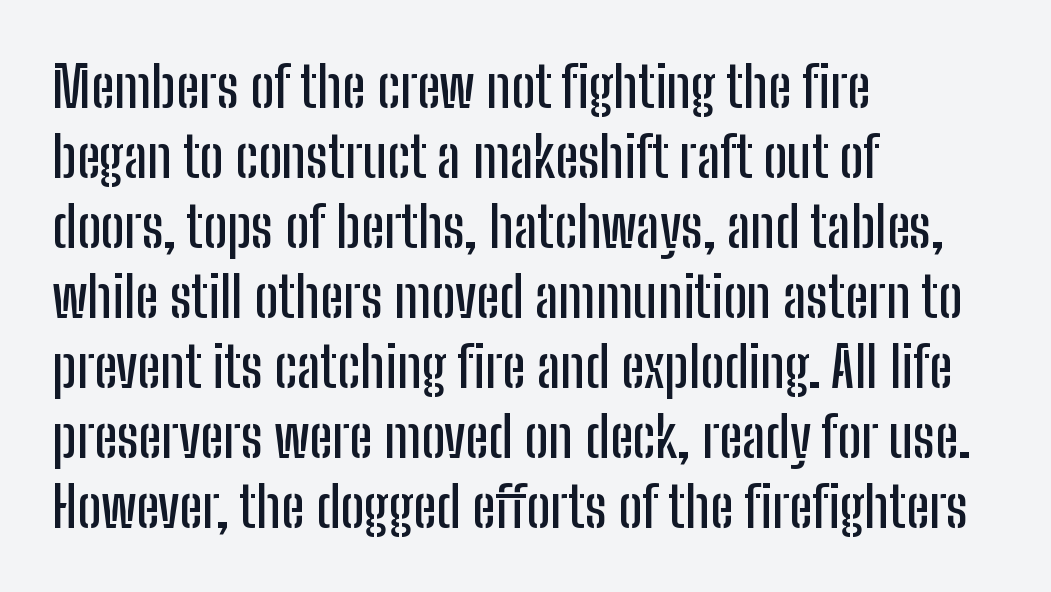
Are there feet on the stems? There aren't — it's a sans. Tracking here is standard; glyphs follow each other at the usual distance. The rows are spaced the way most documents space them. The specimen reads as upright at a glance. Varying glyph widths throughout — classic text-font behaviour.
